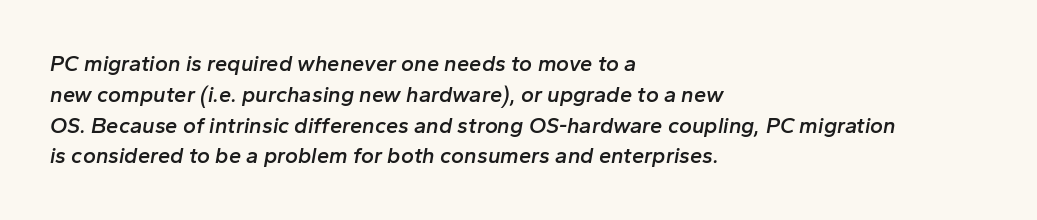
The image shows 22 px text type, italic (leaning right); set left-aligned, normal line spacing (1.4x), normal letter spacing, not underlined.
